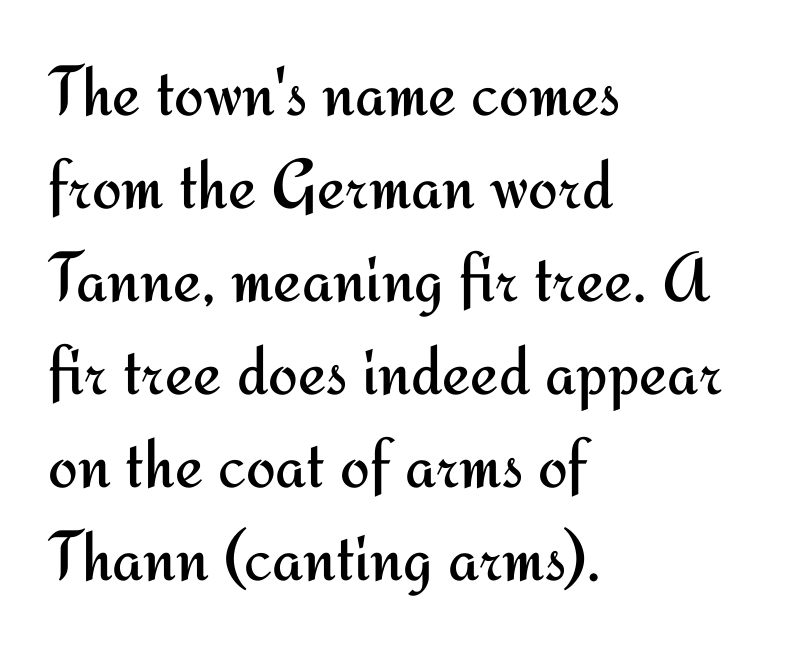
The image shows 71 px regular-weight sans-serif type, upright; set left-aligned, normal line spacing (1.31x), normal letter spacing, not underlined; medium stroke contrast and a small x-height.
